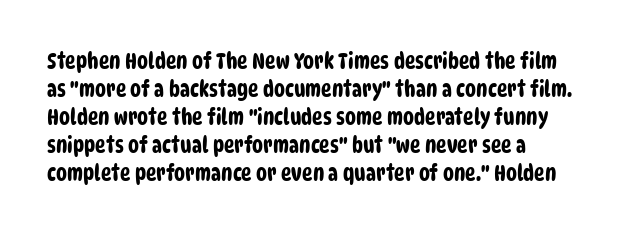
The area under the type is left untouched. How are the letters spaced? Ordinarily, with no added tracking. Baseline-to-baseline distance is the conventional proportion of letter height.
